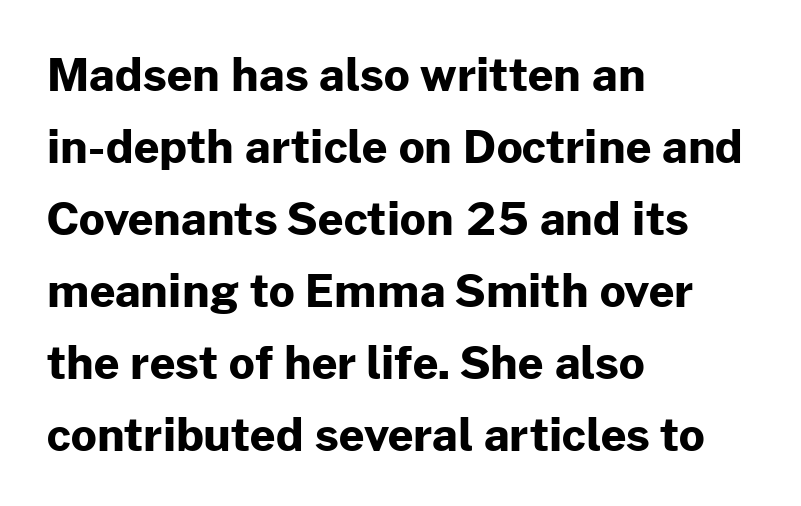
The image shows 45 px bold sans-serif type, upright; set left-aligned, normal line spacing (1.6x), normal letter spacing, not underlined; low stroke contrast and a medium x-height.
